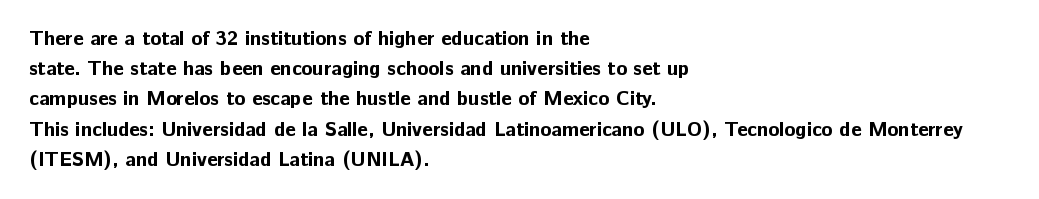
Where is the straight margin? On the left. Between one letter and the next there's only the usual sliver of space. Is there any slant? The stems are plumb. Every letter is thick-stroked: bold, no question.
